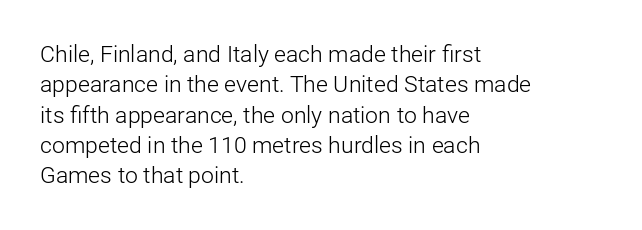
The space directly below the letters is spotless. Caption: standard tracking, unaltered. Vertically, the passage feels balanced, rows spaced as you'd expect. Does the lettering tilt? It doesn't — this is upright.
